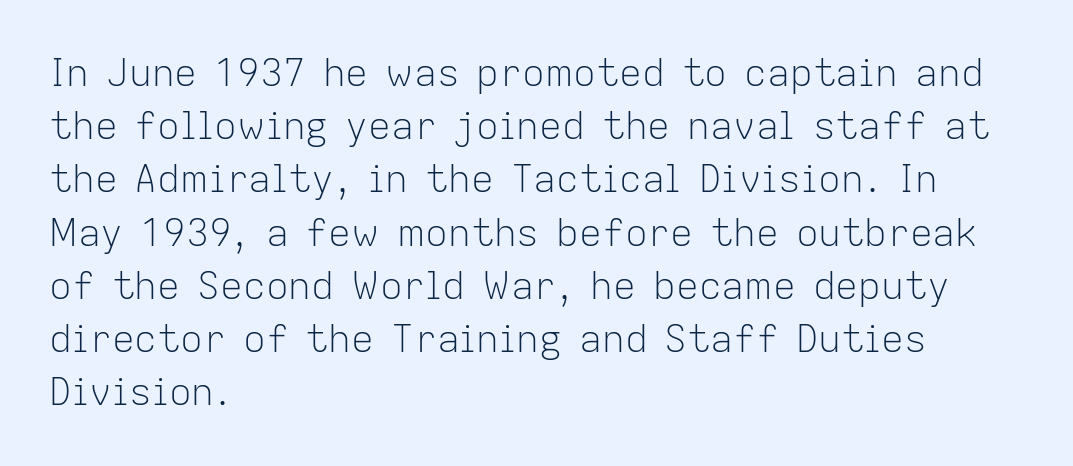
Q: Is the text bold? A: No.
Q: Is the text italic (slanted)? A: No, it is upright.
Q: Is the typeface a serif or a sans-serif typeface? A: Sans-serif.
Q: Is the text underlined? A: No.
Q: How is the paragraph aligned? A: Left-aligned.
Q: Is the spacing between letters normal or unusually wide? A: Normal.
Q: Is the spacing between lines tight, normal or loose? A: Normal.
Q: Width (condensed, normal, or wide)? A: Normal.
Q: Stroke contrast? A: Low.
Q: x-height? A: Medium.
Q: Monospaced? A: No.
